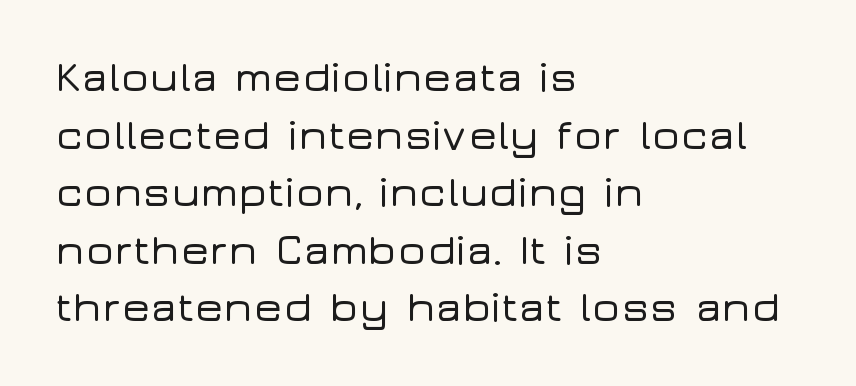
{"serif": "no", "italic": "no", "width": "wide", "stroke_contrast": "low", "x_height": "medium", "monospaced": "no", "underline": "no", "align": "left", "line_spacing": "normal", "line_spacing_ratio": 1.34, "letter_spacing": "normal", "letter_spacing_em": 0.0, "glyph_px": 43}
